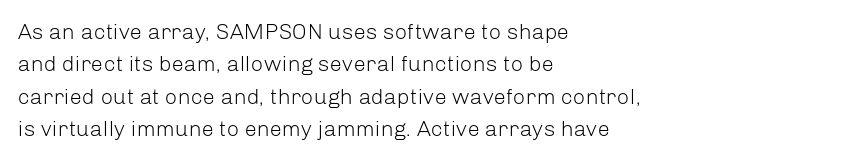
{"italic": "no", "bold": "no", "underline": "no", "align": "left", "line_spacing": "normal", "line_spacing_ratio": 1.47, "letter_spacing": "normal", "letter_spacing_em": 0.0, "glyph_px": 22}
